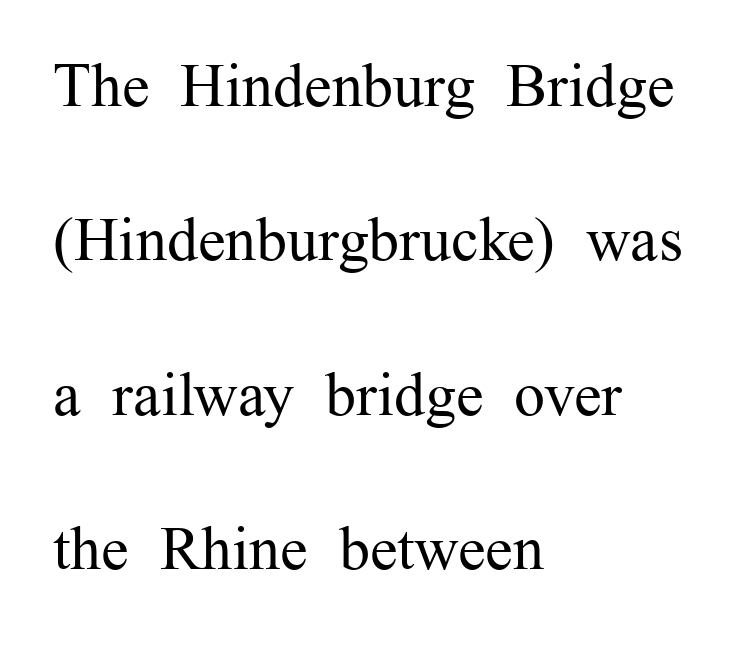
{"serif": "yes", "italic": "no", "bold": "no", "weight": "regular", "width": "normal", "stroke_contrast": "medium", "x_height": "medium", "monospaced": "no", "underline": "no", "align": "left", "line_spacing": "loose", "line_spacing_ratio": 2.49, "letter_spacing": "normal", "letter_spacing_em": 0.0, "glyph_px": 62}
